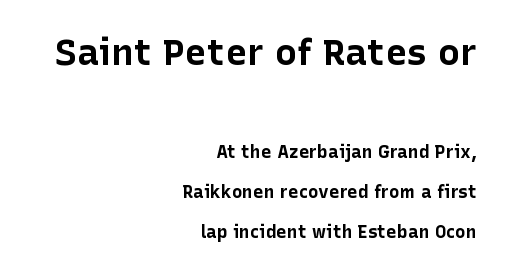
Q: Is the text bold? A: Yes.
Q: Is the text italic (slanted)? A: No, it is upright.
Q: Is the typeface a serif or a sans-serif typeface? A: Sans-serif.
Q: Is the text underlined? A: No.
Q: How is the paragraph aligned? A: Right-aligned.
Q: Is the spacing between letters normal or unusually wide? A: Normal.
Q: Is the spacing between lines tight, normal or loose? A: Loose.
Q: Which block of text is set in a larger size, the first (top) or the second (bottom)? A: The first (top) one.
Q: Width (condensed, normal, or wide)? A: Normal.
Q: Stroke contrast? A: Low.
Q: x-height? A: Medium.
Q: Monospaced? A: No.
